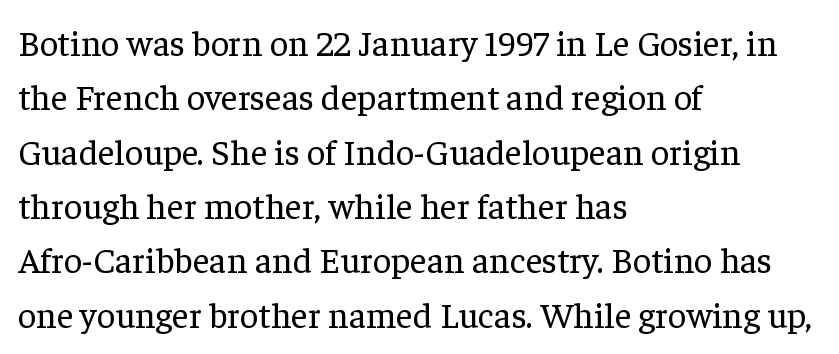
The image shows 36 px regular-weight serif type, upright; set left-aligned, normal line spacing (1.51x), normal letter spacing, not underlined; low stroke contrast and a medium x-height.
